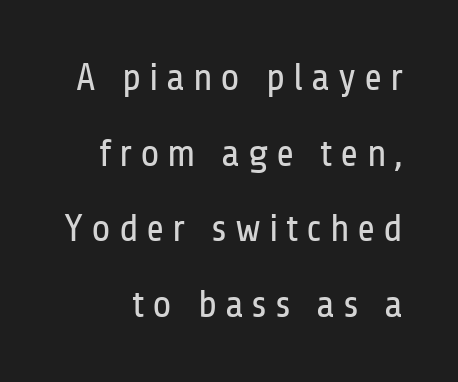
The image shows 39 px regular-weight, condensed sans-serif type, upright; set loose line spacing (1.94x), unusually wide letter spacing (+0.2 em), not underlined; low stroke contrast and a medium x-height.
